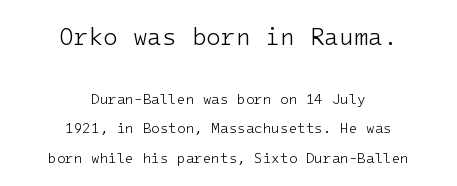
Type size steps down from the first block to the second. Glyph-to-glyph distance matches everyday printed text. Which margin do the lines hug? Neither — every line sits in the middle. No italicization has been applied; the sample stays upright. Nothing heavy about these letters — not bold at all. Baseline-to-baseline distance is far greater than the letter height.
